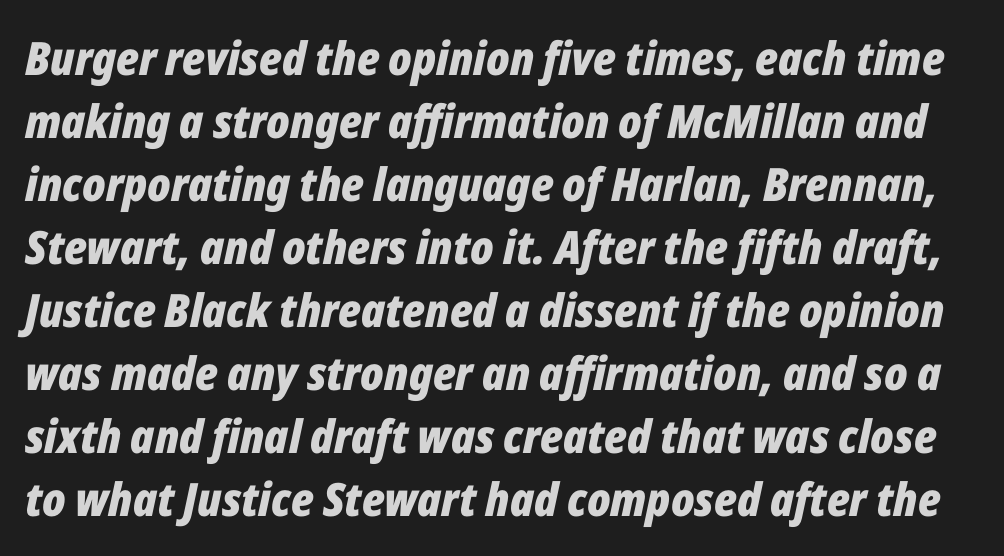
{"italic": "yes", "lean": "right", "slant_degrees": 12, "bold": "yes", "weight": "bold", "width": "condensed", "stroke_contrast": "low", "x_height": "medium", "monospaced": "no", "underline": "no", "line_spacing": "normal", "line_spacing_ratio": 1.37, "letter_spacing": "normal", "letter_spacing_em": 0.0, "glyph_px": 46}
